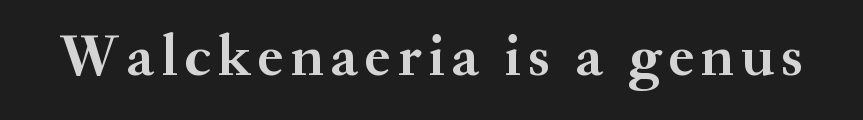
{"serif": "yes", "italic": "no", "bold": "yes", "weight": "semibold", "width": "normal", "stroke_contrast": "medium", "x_height": "small", "monospaced": "no", "underline": "no", "glyph_px": 59}
